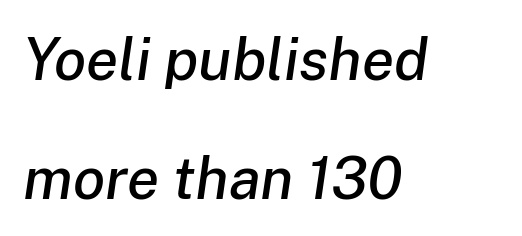
These lines keep a tight, regular rhythm from letter to letter. These lines were composed using italics. Glance below the letters and you will spot only blank space. Which margin do the lines hug? The left one — the right edge is uneven. Regarding leading, the lines here are spaced well apart. Do the characters align in a grid? No, the font is proportional.
